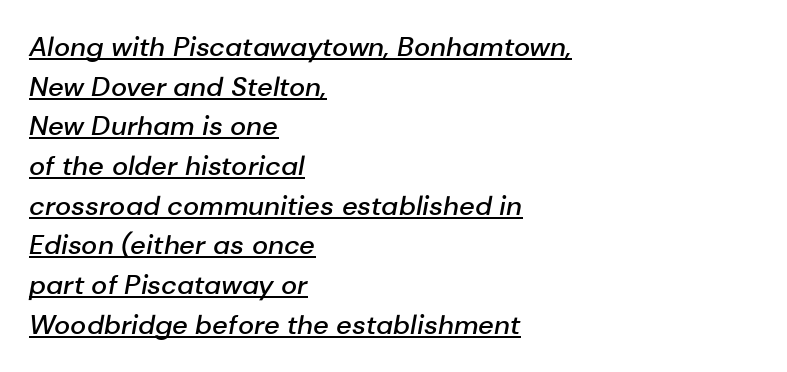
Look at the tracking — it's just the regular setting, nothing added. The strokes are fattened partway — semibold, not bold. Emphasis is given by a line drawn under the lettering. Baseline-to-baseline distance is the conventional proportion of letter height. Observe the lean: these are italic letterforms. Reading down the block, your eye returns to a fixed left position each line.
